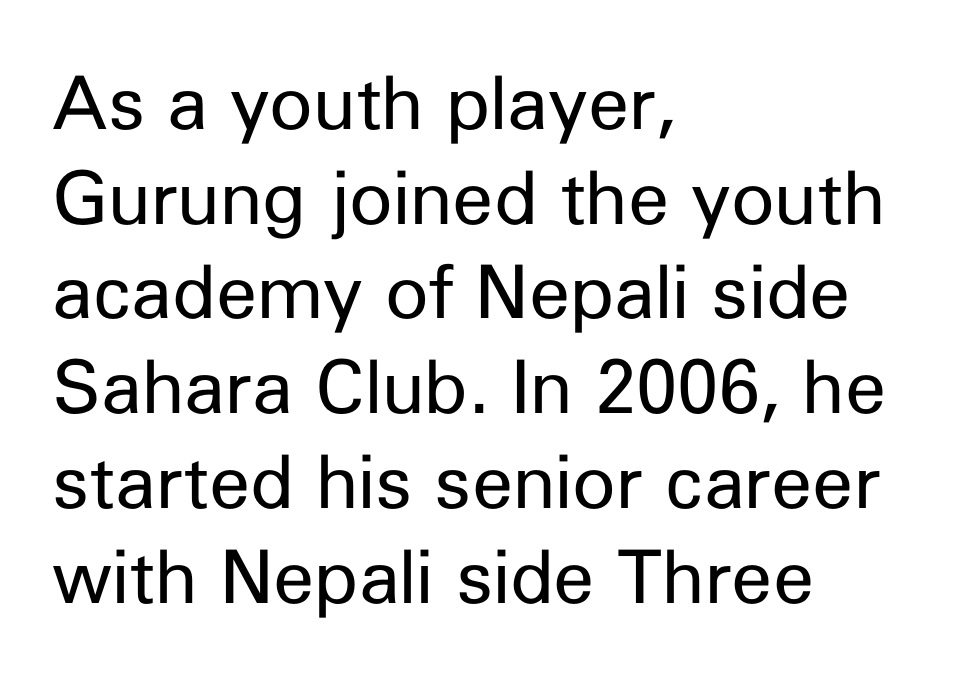
The paragraph shown leans on its left margin. Type style note: lacks serifs. Note the varied advance widths — an 'i' is clearly narrower than an 'm'. Check under the words: just untouched page. When letters stand straight like this, we call the style roman or upright.
